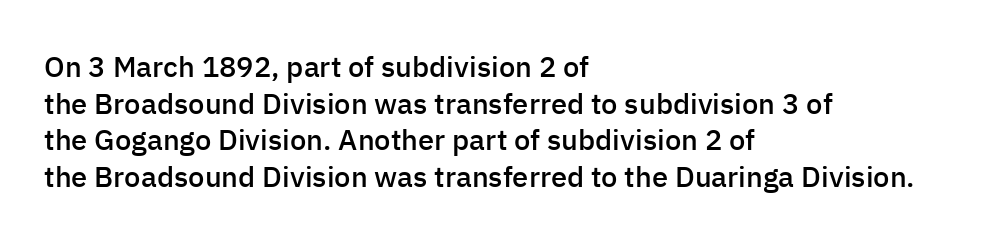
{"serif": "no", "italic": "no", "bold": "semi", "weight": "semibold", "width": "normal", "stroke_contrast": "low", "x_height": "medium", "monospaced": "no", "underline": "no", "align": "left", "line_spacing": "normal", "line_spacing_ratio": 1.26, "letter_spacing": "normal", "letter_spacing_em": 0.0, "glyph_px": 29}
